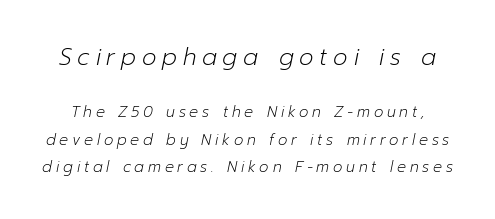
The image shows 23 px text type, italic (leaning right); set line spacing 1.85x, unusually wide letter spacing (+0.25 em), not underlined; the first (top) block is 1.53x larger.
